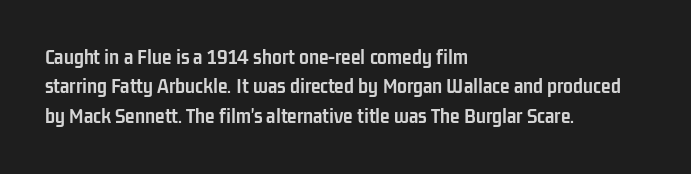
Q: Is the text bold? A: Yes.
Q: Is the text italic (slanted)? A: No, it is upright.
Q: Is the text underlined? A: No.
Q: How is the paragraph aligned? A: Left-aligned.
Q: Is the spacing between letters normal or unusually wide? A: Normal.
Q: Is the spacing between lines tight, normal or loose? A: Normal.
